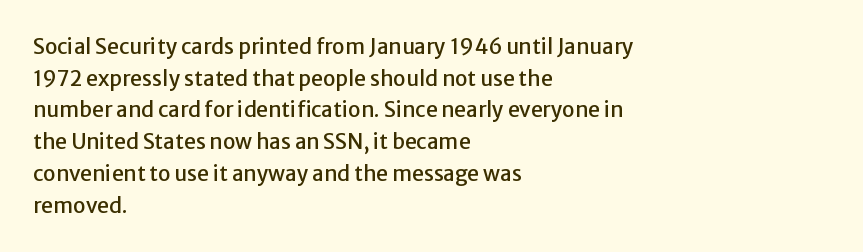
{"italic": "no", "underline": "no", "align": "left", "line_spacing": "normal", "line_spacing_ratio": 1.51, "letter_spacing": "normal", "letter_spacing_em": 0.0, "glyph_px": 21}
